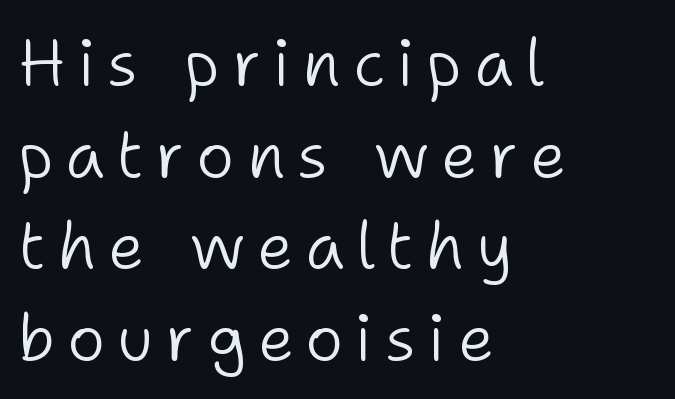
Is the type heavy? It reads as light-to-regular instead. Students, observe: this is what conventionally led text looks like. Does the copy run flush right? No — it runs flush left. The letters advance in unequal steps, a hallmark of proportional type. Check where the strokes stop: nothing finishes them off — pure sans. No italicization has been applied; the sample stays upright.
